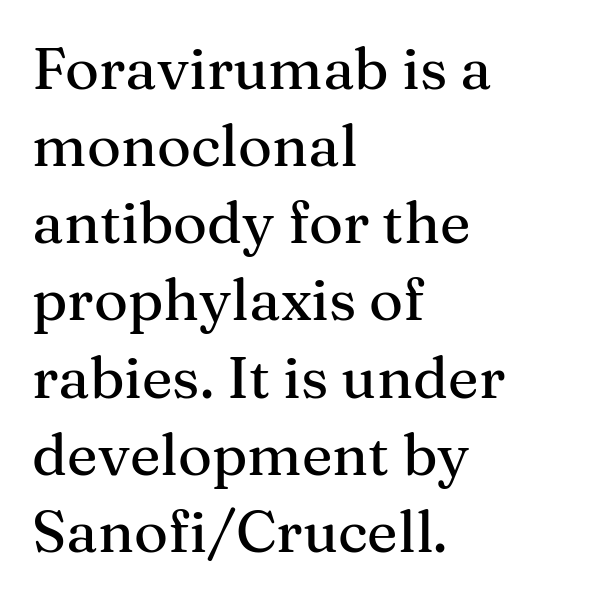
Q: Is the text italic (slanted)? A: No, it is upright.
Q: Is the typeface a serif or a sans-serif typeface? A: Serif.
Q: Is the text underlined? A: No.
Q: How is the paragraph aligned? A: Left-aligned.
Q: Is the spacing between letters normal or unusually wide? A: Normal.
Q: Is the spacing between lines tight, normal or loose? A: Normal.
Q: Width (condensed, normal, or wide)? A: Normal.
Q: Stroke contrast? A: Medium.
Q: x-height? A: Medium.
Q: Monospaced? A: No.
